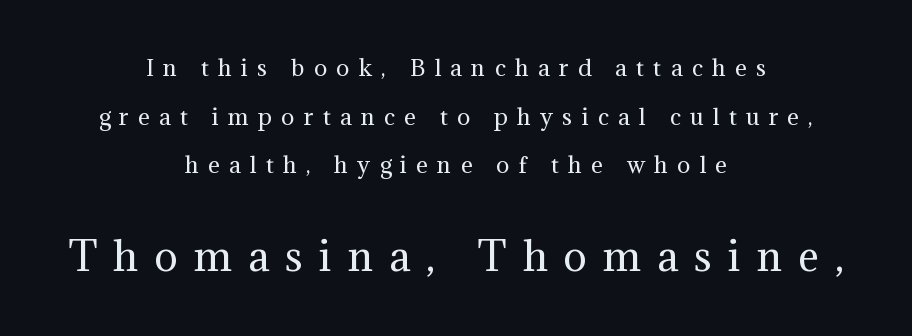
{"serif": "yes", "italic": "no", "bold": "no", "weight": "regular", "width": "normal", "stroke_contrast": "medium", "x_height": "medium", "monospaced": "no", "underline": "no", "align": "center", "line_spacing": "loose", "line_spacing_ratio": 2.21, "letter_spacing": "wide", "letter_spacing_em": 0.42, "larger_block": "second", "size_ratio": 1.77, "glyph_px": 39}
